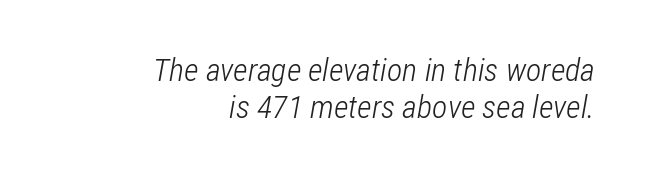
{"italic": "yes", "lean": "right", "slant_degrees": 12, "bold": "no", "weight": "light", "width": "condensed", "stroke_contrast": "low", "x_height": "medium", "monospaced": "no", "underline": "no", "align": "right", "line_spacing_ratio": 1.16, "letter_spacing": "normal", "letter_spacing_em": 0.0, "glyph_px": 32}
